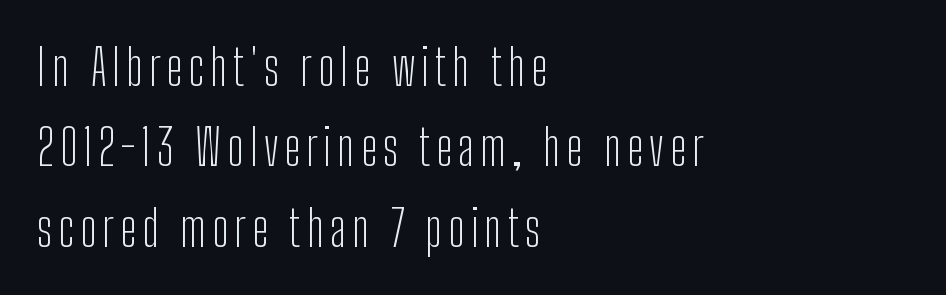
{"serif": "no", "italic": "no", "bold": "no", "weight": "light", "width": "condensed", "stroke_contrast": "low", "x_height": "medium", "monospaced": "no", "underline": "no", "align": "left", "line_spacing": "normal", "line_spacing_ratio": 1.64, "glyph_px": 49}
